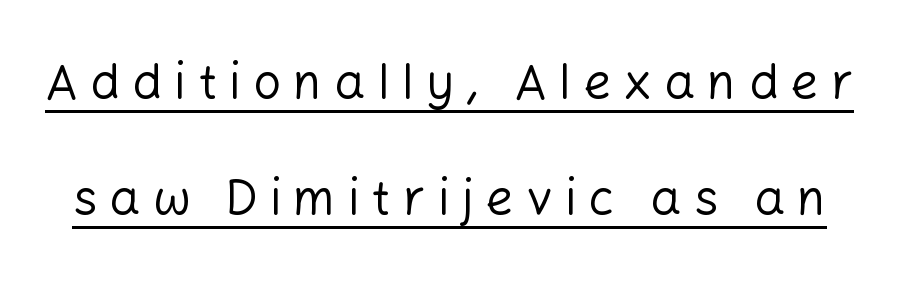
The image shows 49 px regular-weight sans-serif type, upright; set loose line spacing (2.37x), unusually wide letter spacing (+0.25 em), underlined; low stroke contrast and a medium x-height.
